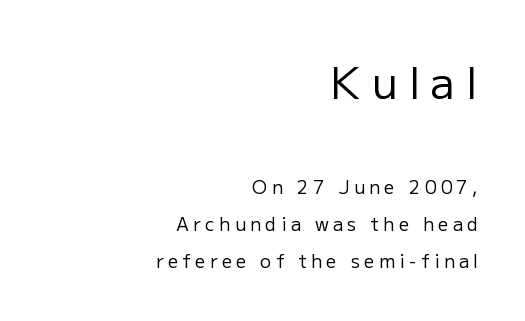
Q: Is the text bold? A: No.
Q: Is the text italic (slanted)? A: No, it is upright.
Q: Is the typeface a serif or a sans-serif typeface? A: Sans-serif.
Q: Is the text underlined? A: No.
Q: How is the paragraph aligned? A: Right-aligned.
Q: Is the spacing between letters normal or unusually wide? A: Unusually wide.
Q: Is the spacing between lines tight, normal or loose? A: Loose.
Q: Which block of text is set in a larger size, the first (top) or the second (bottom)? A: The first (top) one.
Q: Width (condensed, normal, or wide)? A: Normal.
Q: Stroke contrast? A: Low.
Q: x-height? A: Medium.
Q: Monospaced? A: No.
